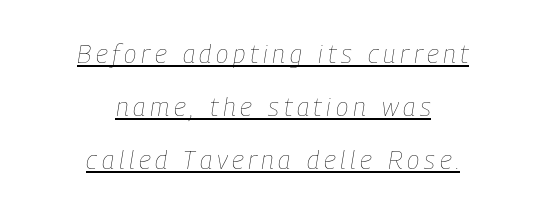
Q: Is the text bold? A: No.
Q: Is the text italic (slanted)? A: Yes, it leans right by about 9 degrees.
Q: Is the text underlined? A: Yes.
Q: How is the paragraph aligned? A: Centered.
Q: Is the spacing between lines tight, normal or loose? A: Loose.
